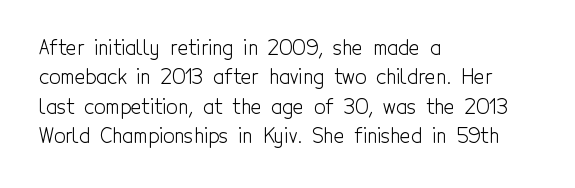
The image shows 20 px text type, upright; set left-aligned, normal line spacing (1.47x), normal letter spacing, not underlined.
